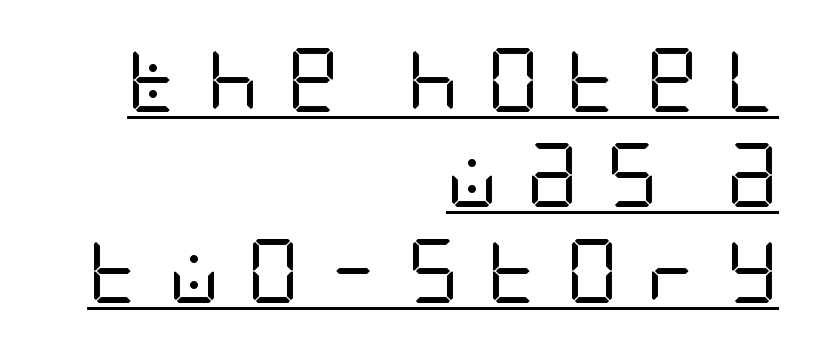
Q: Is the text bold? A: No.
Q: Is the text italic (slanted)? A: No, it is upright.
Q: Is the typeface a serif or a sans-serif typeface? A: Sans-serif.
Q: Is the text underlined? A: Yes.
Q: How is the paragraph aligned? A: Right-aligned.
Q: Is the spacing between letters normal or unusually wide? A: Unusually wide.
Q: Is the spacing between lines tight, normal or loose? A: Normal.
Q: Width (condensed, normal, or wide)? A: Condensed.
Q: Stroke contrast? A: Low.
Q: x-height? A: Large.
